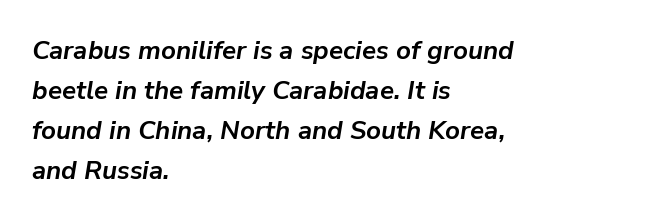
The image shows 26 px bold type, italic (leaning right); set left-aligned, normal line spacing (1.54x), normal letter spacing, not underlined.
